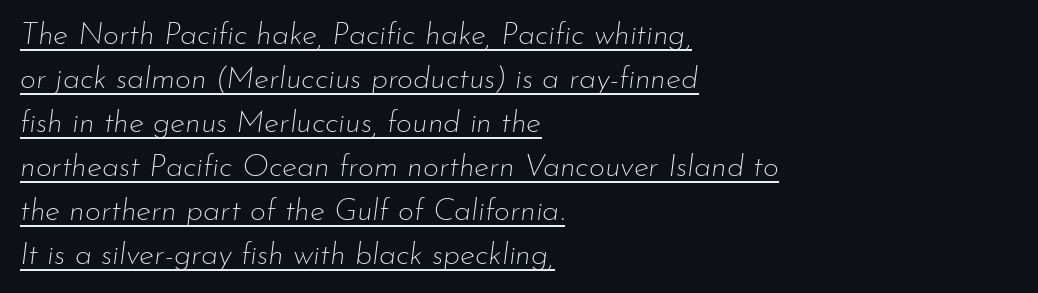
Q: Is the text bold? A: No.
Q: Is the text italic (slanted)? A: Yes, it leans right by about 7 degrees.
Q: Is the text underlined? A: Yes.
Q: How is the paragraph aligned? A: Left-aligned.
Q: Is the spacing between letters normal or unusually wide? A: Normal.
Q: Is the spacing between lines tight, normal or loose? A: Normal.
Q: Width (condensed, normal, or wide)? A: Normal.
Q: Stroke contrast? A: Low.
Q: x-height? A: Small.
Q: Monospaced? A: No.
